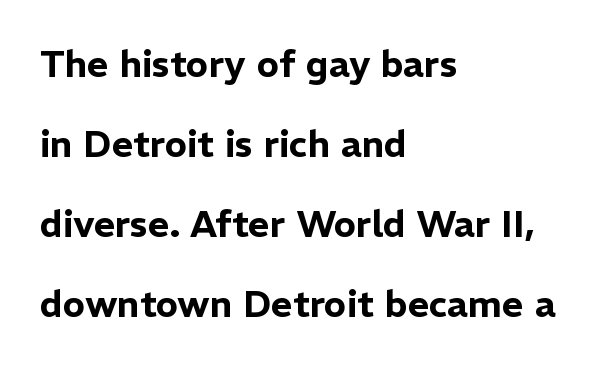
The image shows 37 px sans-serif type, upright; set left-aligned, loose line spacing (2.16x), normal letter spacing, not underlined; low stroke contrast and a medium x-height.
